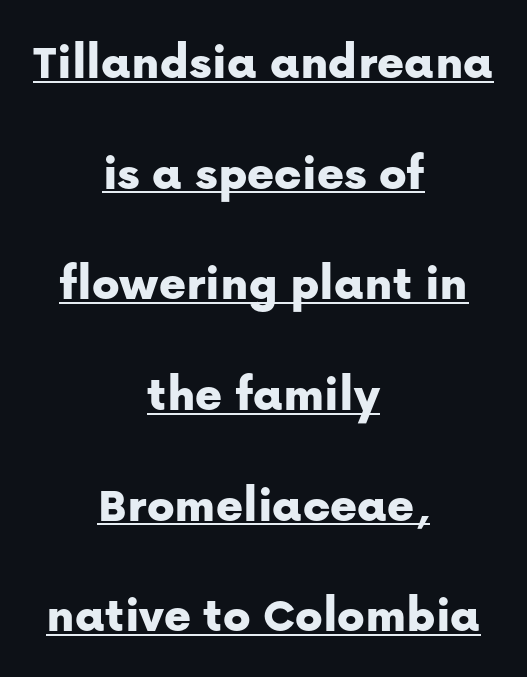
Caption: lettering with a line underneath. Successive baselines arrive slowly, with a big drop between each. Rendered with straight, roman letterforms. These lines are composed in type without serifs. The text block is weighted toward neither margin, spreading evenly from the middle.
